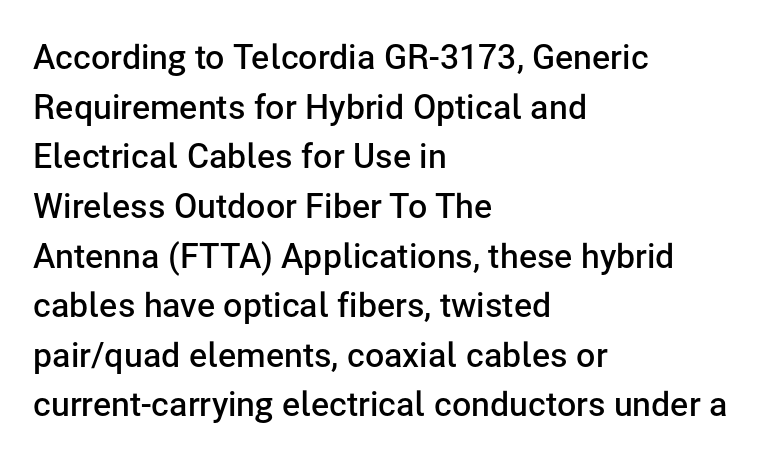
The image shows 34 px semibold sans-serif type, upright; set left-aligned, normal line spacing (1.46x), normal letter spacing, not underlined; low stroke contrast and a medium x-height.
